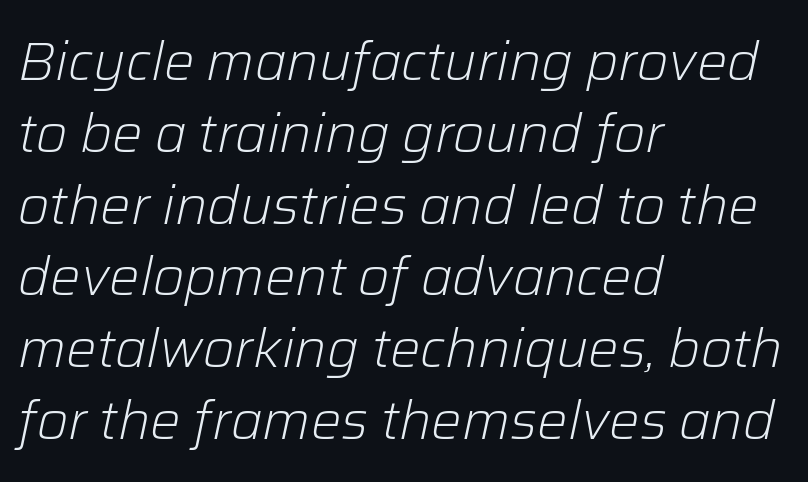
The space between consecutive lines is moderate. Proportional: the letters do not fall into vertical columns. Left-aligned paragraph, ragged on the right. Any mark beneath the type? The region is blank. Stem width sits at or under what a default text font uses. The type is set solid horizontally, with unmodified tracking.
